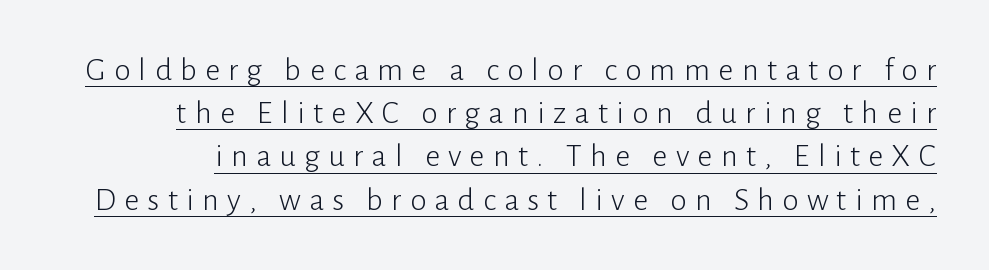
The image shows 33 px light sans-serif type, upright; set normal line spacing (1.31x), unusually wide letter spacing (+0.25 em), underlined; low stroke contrast and a medium x-height.
